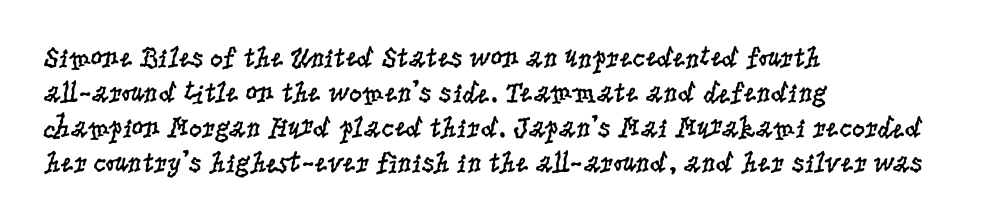
The image shows 29 px regular-weight, condensed serif type; set left-aligned, line spacing 1.21x, normal letter spacing, not underlined; low stroke contrast and a large x-height.
